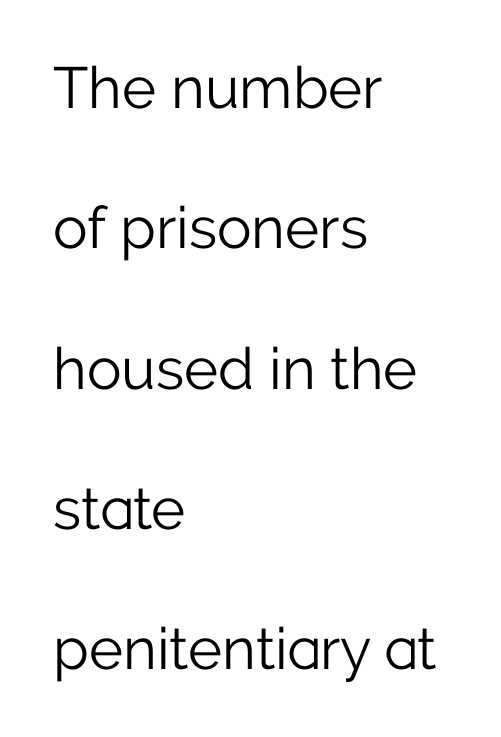
The passage shown stacks its lines with a broad gap. The rendering uses natural spacing where letterforms have individual widths. Characters follow at the spacing the type designer built in. This is the regular roman posture of the typeface. Observe the absence of serifs on each vertical stroke in this sample.
